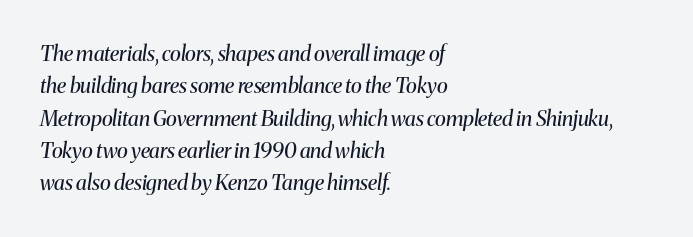
The image shows 21 px text type, italic (leaning right); set left-aligned, normal line spacing (1.54x), normal letter spacing, not underlined.
